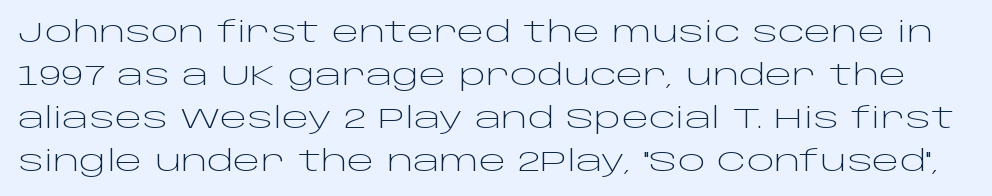
The image shows 29 px light, wide sans-serif type, upright; set normal line spacing (1.48x), normal letter spacing, not underlined; low stroke contrast and a large x-height.
